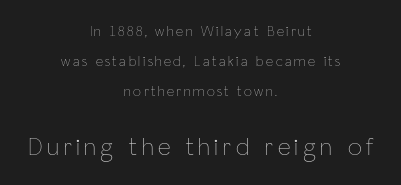
Is the lower block the larger one? Yes — the lower block carries the bigger type. Is the block centered? Yes — each line is placed symmetrically about the middle. The weight tops out at a normal text grade. Descender tails drop into unmarked territory. Vertically, the passage feels expansive, rows floating well apart. Is there any slant? The stems are plumb.
